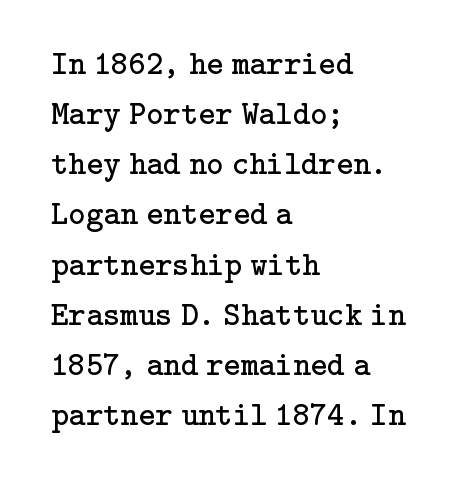
A light-to-regular cut is what we see here. The rendering anchors every line to the left-hand side. Examine the stroke ends and you'll spot serifs. The letters stand straight up with perfectly vertical stems. Underline: absent.
